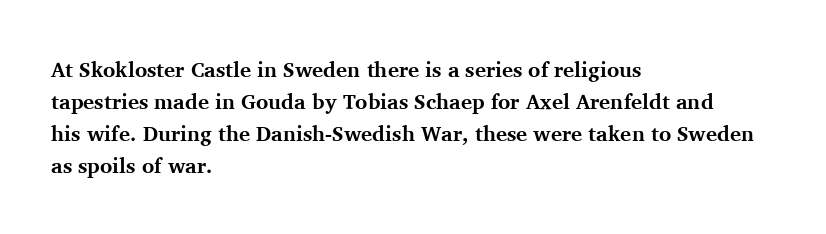
{"italic": "no", "bold": "yes", "underline": "no", "align": "left", "line_spacing": "normal", "line_spacing_ratio": 1.52, "letter_spacing": "normal", "letter_spacing_em": 0.0, "glyph_px": 21}
